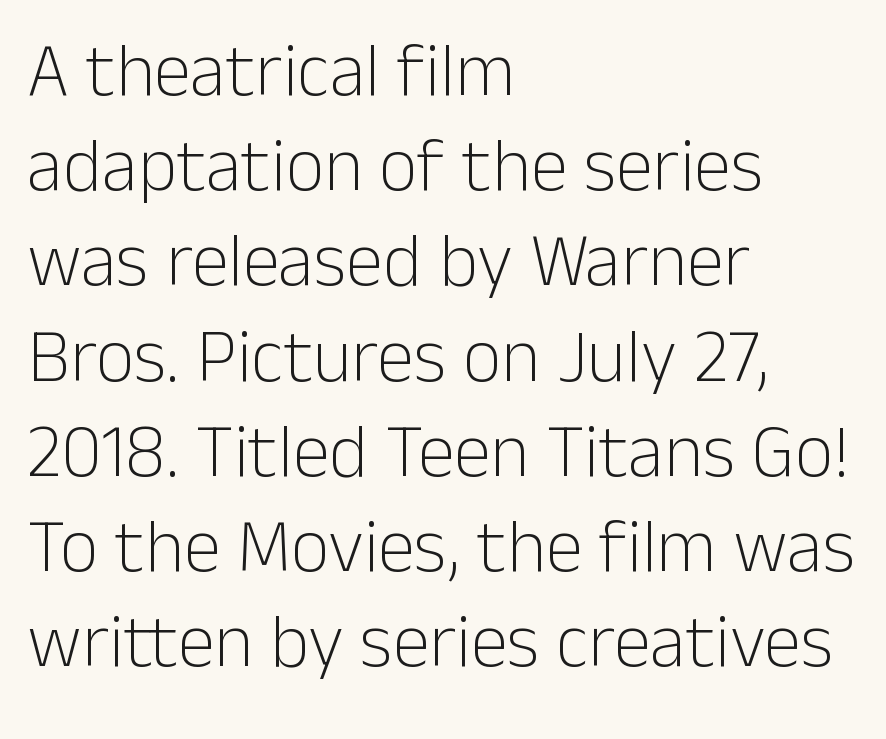
Think of a printed novel: that variable character pitch is what you see here. These lines are set flush left with a ragged right edge. The letters stand upright; this is a roman face. Interline gaps are of average width in this sample.
